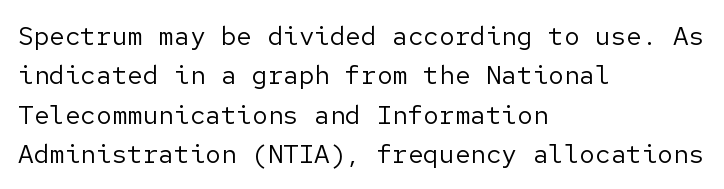
A typesetter would mark this as roman, not italic. Does the leading feel generous? No, just average. The typesetter chose a ragged-right arrangement here. The gaps between neighbouring characters are ordinary and unremarkable. Is this a heavy cut? Hardly; it is regular or lighter. The space directly below the letters is spotless.
